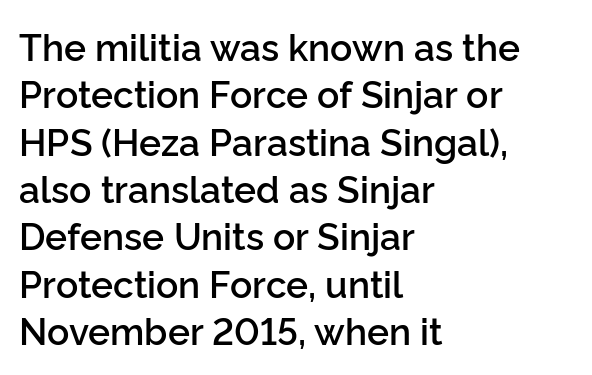
The image shows 37 px semibold sans-serif type, upright; set left-aligned, normal line spacing (1.28x), normal letter spacing, not underlined; low stroke contrast and a medium x-height.
